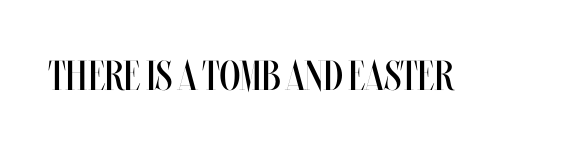
{"italic": "no", "bold": "no", "weight": "regular", "width": "condensed", "stroke_contrast": "medium", "x_height": "large", "monospaced": "no", "underline": "no", "letter_spacing": "normal", "letter_spacing_em": 0.0, "glyph_px": 42}
